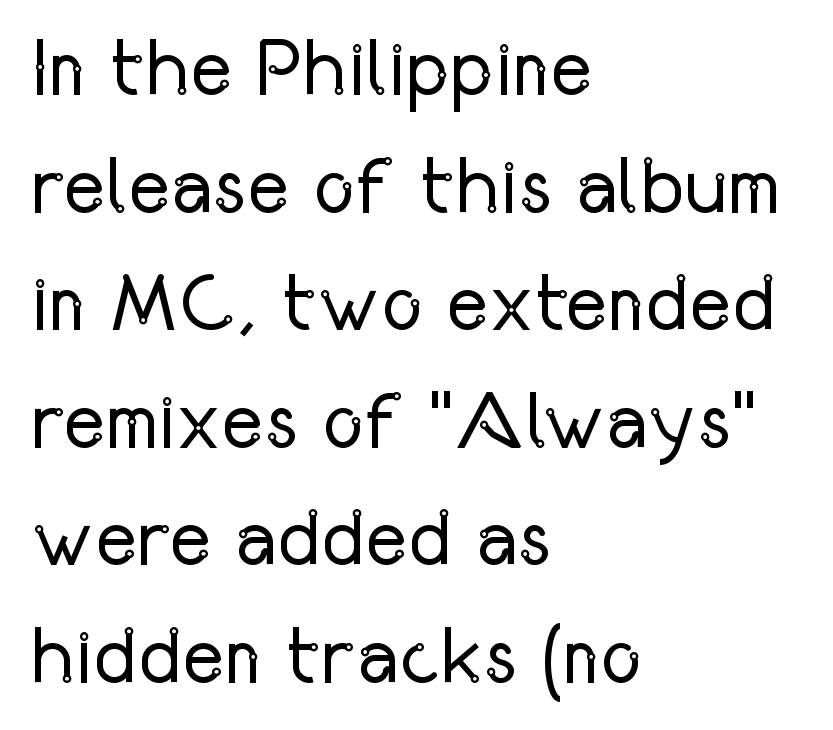
Observe the ordinary spacing: letters are neighbours, not strangers. The baseline area is clear. The typesetter chose a ragged-right arrangement here. Stroke mass is kept to a normal reading level or below. The designer went with a sans here, leaving each stem footless.
